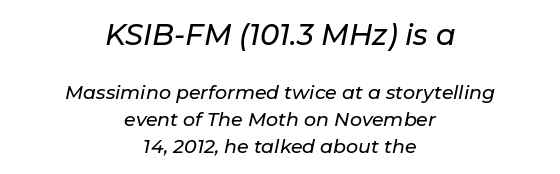
Q: Is the text italic (slanted)? A: Yes, it leans right by about 11 degrees.
Q: Is the text underlined? A: No.
Q: How is the paragraph aligned? A: Centered.
Q: Is the spacing between letters normal or unusually wide? A: Normal.
Q: Is the spacing between lines tight, normal or loose? A: Normal.
Q: Which block of text is set in a larger size, the first (top) or the second (bottom)? A: The first (top) one.
Q: Width (condensed, normal, or wide)? A: Normal.
Q: Stroke contrast? A: Low.
Q: x-height? A: Medium.
Q: Monospaced? A: No.
